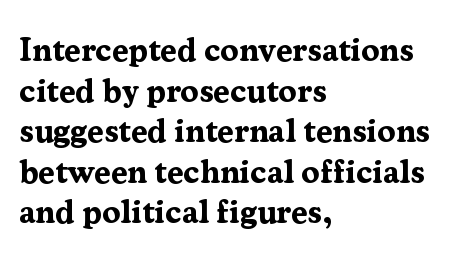
The image shows 33 px bold serif type, upright; set left-aligned, line spacing 1.23x, normal letter spacing, not underlined; medium stroke contrast and a medium x-height.
